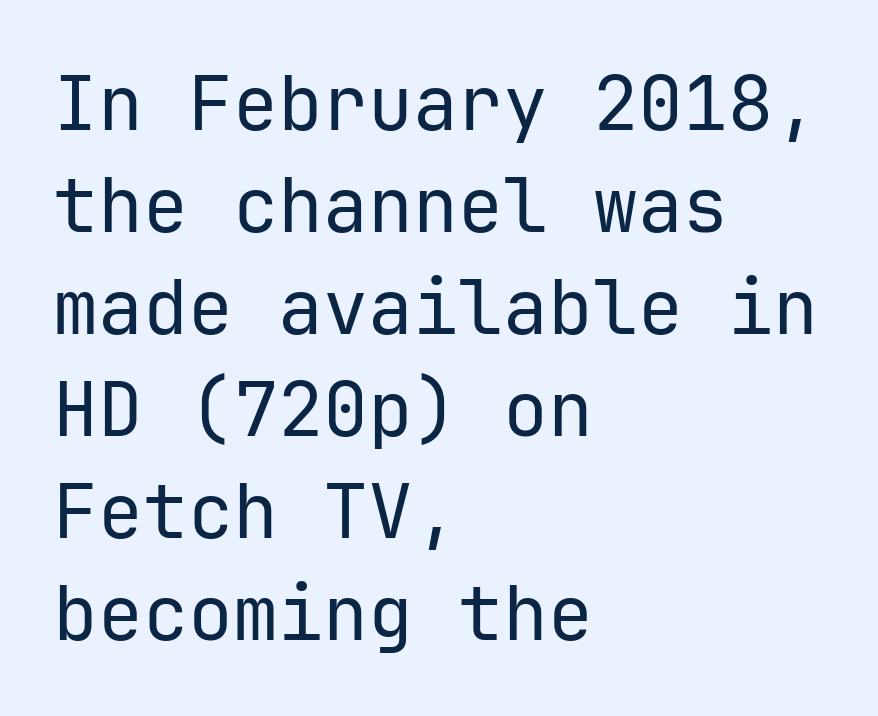
The image shows 75 px regular-weight sans-serif type, upright; set left-aligned, normal line spacing (1.36x), normal letter spacing, not underlined; low stroke contrast and a medium x-height.
